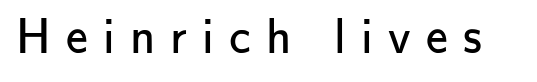
Q: Is the text bold? A: No.
Q: Is the text italic (slanted)? A: No, it is upright.
Q: Is the typeface a serif or a sans-serif typeface? A: Sans-serif.
Q: Is the text underlined? A: No.
Q: Is the spacing between letters normal or unusually wide? A: Unusually wide.
Q: Width (condensed, normal, or wide)? A: Normal.
Q: Stroke contrast? A: Low.
Q: x-height? A: Small.
Q: Monospaced? A: No.
